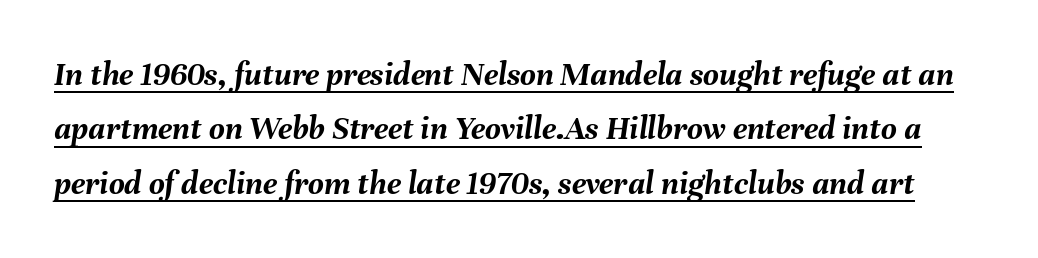
The letters advance in unequal steps, a hallmark of proportional type. In designer terms, the underline attribute is active on this setting. Characters are canted at an angle relative to the baseline's perpendicular. Students, this is bold: see how much ink each stroke carries. Is the letter spacing exaggerated? No — it looks like the ordinary default. One glance says typical: line gaps are just what's usual.
